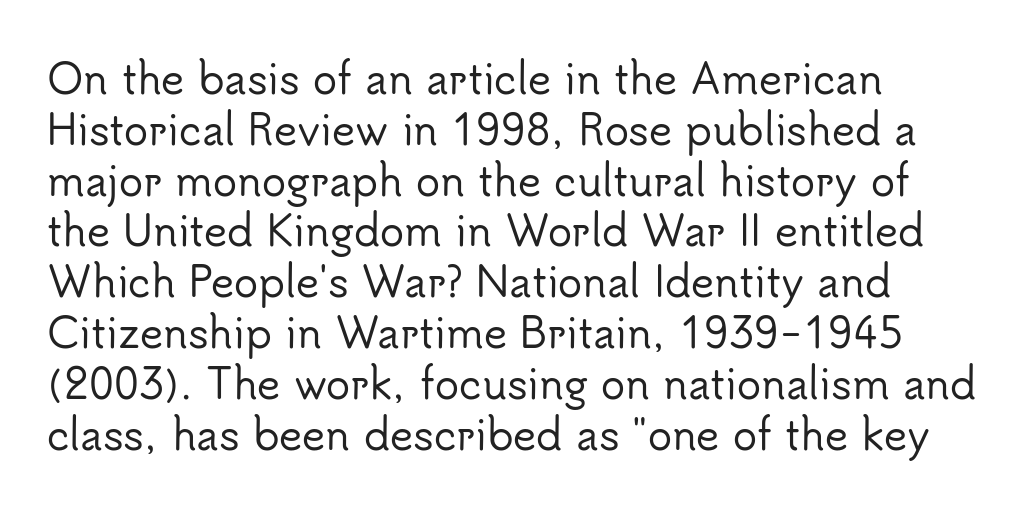
The image shows 40 px sans-serif type, upright; set left-aligned, normal line spacing (1.27x), normal letter spacing, not underlined; low stroke contrast and a small x-height.
